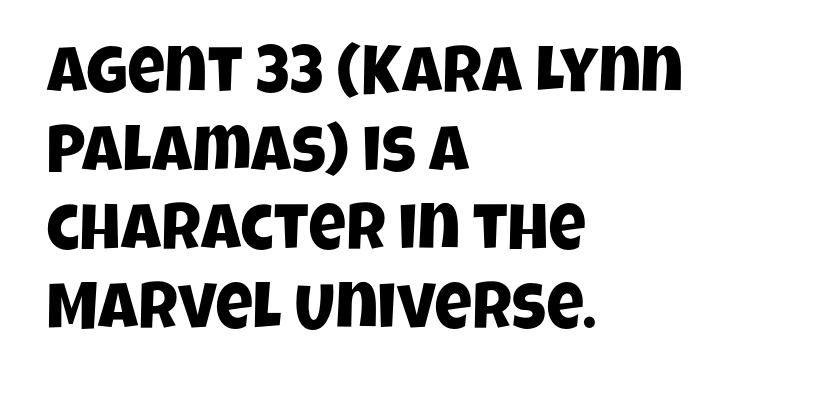
Q: Is the typeface a serif or a sans-serif typeface? A: Sans-serif.
Q: Is the text underlined? A: No.
Q: How is the paragraph aligned? A: Left-aligned.
Q: Is the spacing between letters normal or unusually wide? A: Normal.
Q: Width (condensed, normal, or wide)? A: Condensed.
Q: Stroke contrast? A: Low.
Q: x-height? A: Large.
Q: Monospaced? A: No.
